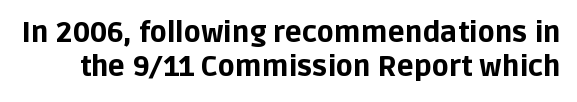
Q: Is the text bold? A: Yes.
Q: Is the text italic (slanted)? A: No, it is upright.
Q: Is the typeface a serif or a sans-serif typeface? A: Sans-serif.
Q: Is the text underlined? A: No.
Q: Is the spacing between letters normal or unusually wide? A: Normal.
Q: Width (condensed, normal, or wide)? A: Normal.
Q: Stroke contrast? A: Low.
Q: x-height? A: Large.
Q: Monospaced? A: No.
